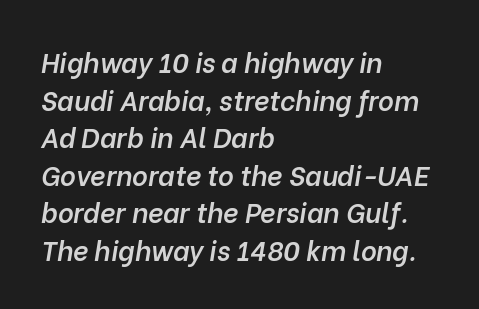
The image shows 27 px text type, italic (leaning right); set left-aligned, normal line spacing (1.39x), normal letter spacing, not underlined.
